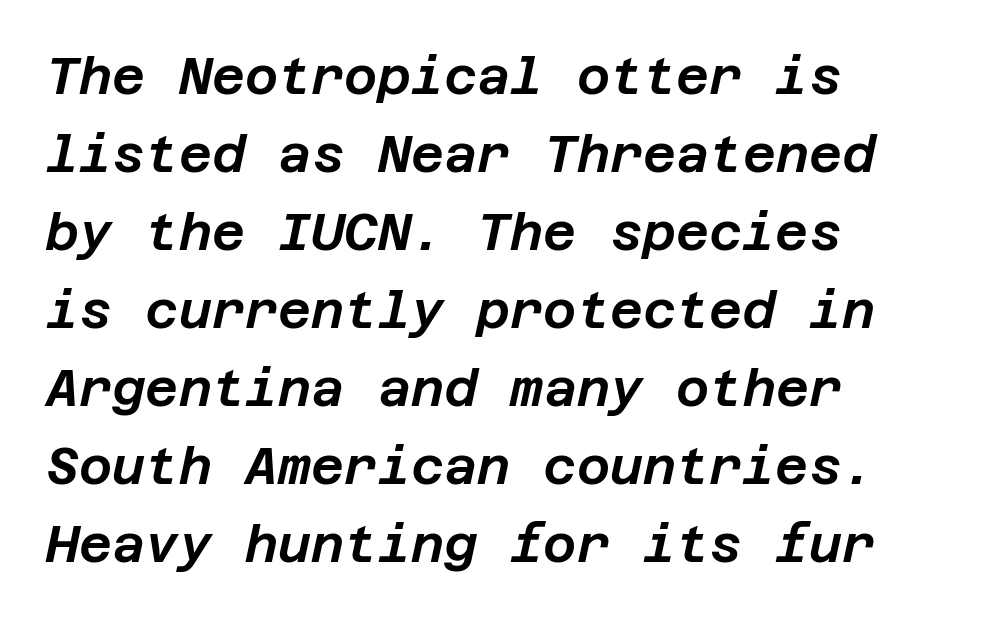
{"italic": "yes", "lean": "right", "slant_degrees": 12, "width": "normal", "stroke_contrast": "low", "x_height": "large", "underline": "no", "align": "left", "line_spacing": "normal", "line_spacing_ratio": 1.53, "letter_spacing": "normal", "letter_spacing_em": 0.0, "glyph_px": 51}
